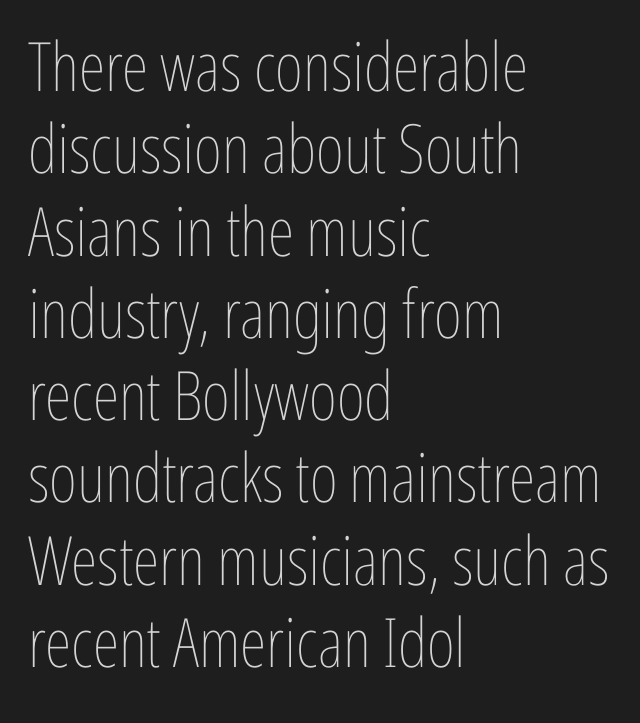
The tracking reads as untouched default to a designer's eye. The space beneath each line is pristine and unruled. Horizontal alignment here is leftward, the default for most running prose. Do the letters lean? They stand straight. The letters advance in unequal steps, a hallmark of proportional type. Vertical stems look standard width or narrower in stroke.
